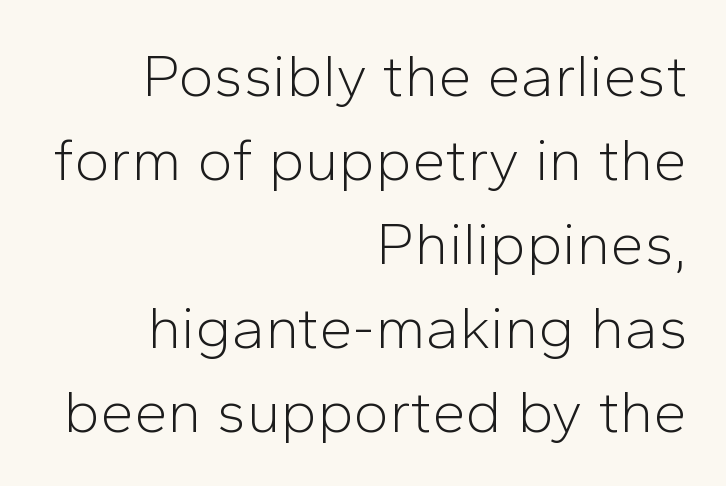
Q: Is the text bold? A: No.
Q: Is the text italic (slanted)? A: No, it is upright.
Q: Is the typeface a serif or a sans-serif typeface? A: Sans-serif.
Q: Is the text underlined? A: No.
Q: How is the paragraph aligned? A: Right-aligned.
Q: Is the spacing between letters normal or unusually wide? A: Normal.
Q: Is the spacing between lines tight, normal or loose? A: Normal.
Q: Width (condensed, normal, or wide)? A: Normal.
Q: Stroke contrast? A: Low.
Q: x-height? A: Medium.
Q: Monospaced? A: No.
